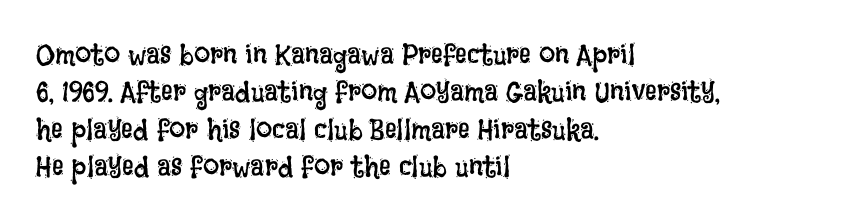
The image shows 29 px regular-weight, condensed type, upright; set left-aligned, normal line spacing (1.29x), normal letter spacing, not underlined; low stroke contrast and a large x-height.
